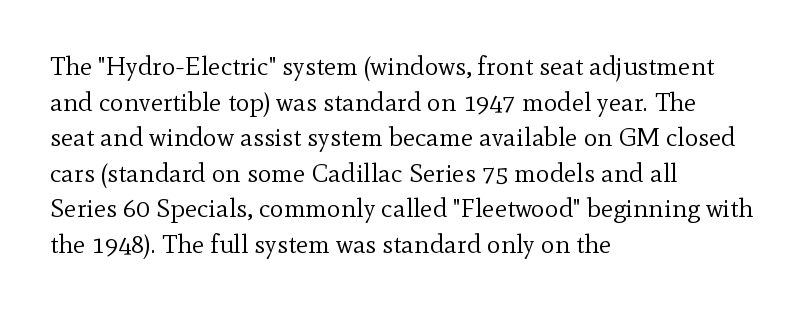
The line texture is even and compact thanks to regular tracking. Honestly, the row spacing looks completely unremarkable. Every row of glyphs begins at an identical x-position on the left. The letters stand straight up with perfectly vertical stems. Stroke thickness stays within the range of a standard reading face or lighter. Unmarked baselines from the first word to the last.
